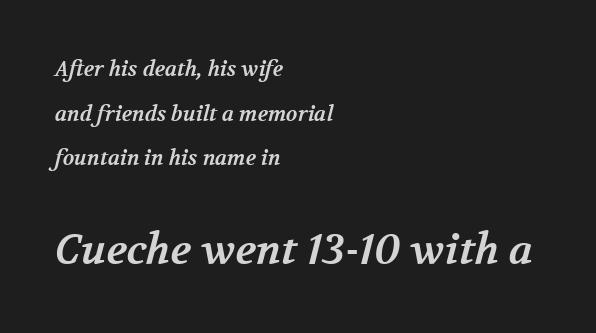
Q: Is the text bold? A: Yes.
Q: Is the typeface a serif or a sans-serif typeface? A: Serif.
Q: Is the text underlined? A: No.
Q: How is the paragraph aligned? A: Left-aligned.
Q: Is the spacing between letters normal or unusually wide? A: Normal.
Q: Is the spacing between lines tight, normal or loose? A: Loose.
Q: Which block of text is set in a larger size, the first (top) or the second (bottom)? A: The second (bottom) one.
Q: Width (condensed, normal, or wide)? A: Normal.
Q: Stroke contrast? A: Medium.
Q: x-height? A: Medium.
Q: Monospaced? A: No.
